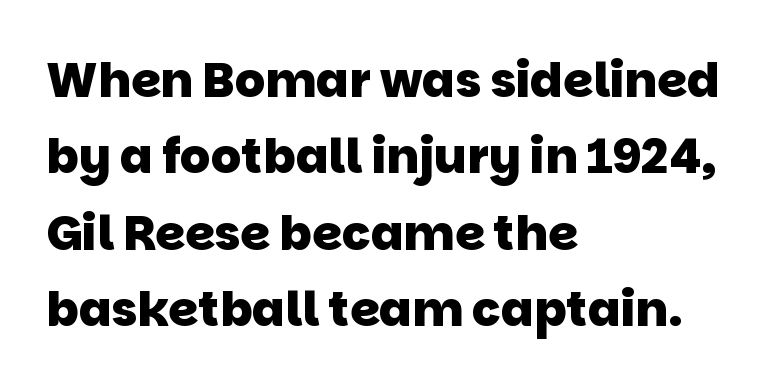
Q: Is the text bold? A: Yes.
Q: Is the typeface a serif or a sans-serif typeface? A: Sans-serif.
Q: Is the text underlined? A: No.
Q: How is the paragraph aligned? A: Left-aligned.
Q: Is the spacing between letters normal or unusually wide? A: Normal.
Q: Is the spacing between lines tight, normal or loose? A: Normal.
Q: Width (condensed, normal, or wide)? A: Normal.
Q: Stroke contrast? A: Low.
Q: x-height? A: Large.
Q: Monospaced? A: No.
